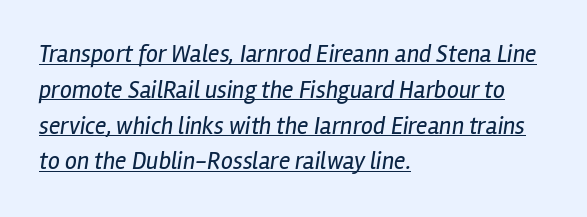
Q: Is the text bold? A: No.
Q: Is the text italic (slanted)? A: Yes, it leans right by about 12 degrees.
Q: Is the text underlined? A: Yes.
Q: How is the paragraph aligned? A: Left-aligned.
Q: Is the spacing between letters normal or unusually wide? A: Normal.
Q: Is the spacing between lines tight, normal or loose? A: Normal.
